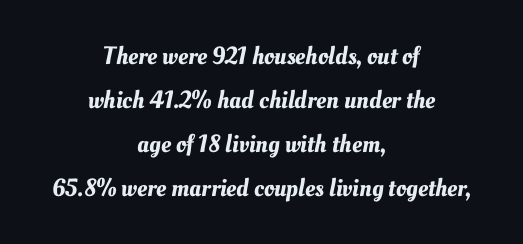
Q: Is the text underlined? A: No.
Q: How is the paragraph aligned? A: Centered.
Q: Is the spacing between letters normal or unusually wide? A: Normal.
